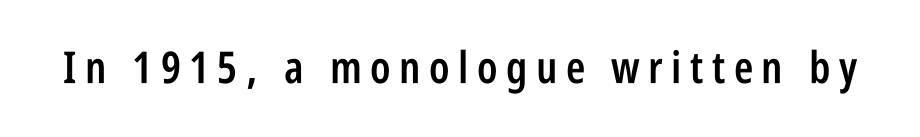
The image shows 44 px semibold, condensed sans-serif type, upright; set not underlined; low stroke contrast and a large x-height.
